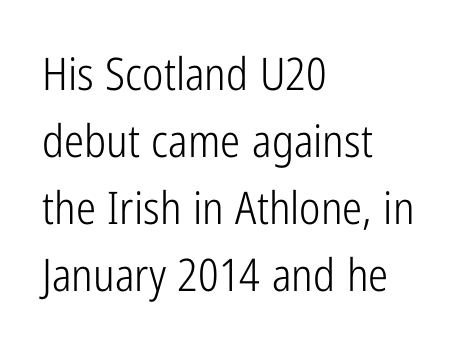
Q: Is the text bold? A: No.
Q: Is the text italic (slanted)? A: No, it is upright.
Q: Is the typeface a serif or a sans-serif typeface? A: Sans-serif.
Q: Is the text underlined? A: No.
Q: How is the paragraph aligned? A: Left-aligned.
Q: Is the spacing between letters normal or unusually wide? A: Normal.
Q: Is the spacing between lines tight, normal or loose? A: Normal.
Q: Width (condensed, normal, or wide)? A: Condensed.
Q: Stroke contrast? A: Low.
Q: x-height? A: Medium.
Q: Monospaced? A: No.
